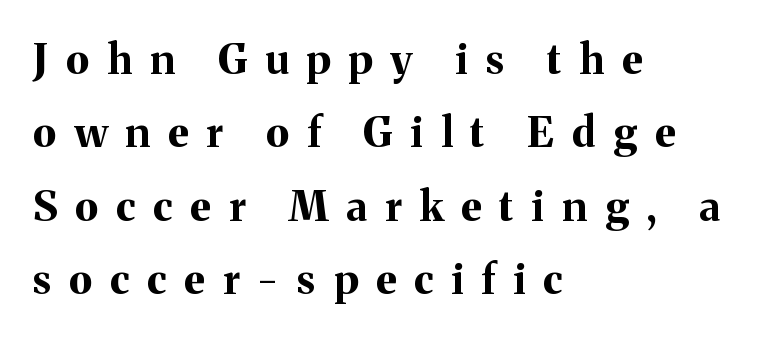
The image shows 41 px bold serif type, upright; set left-aligned, line spacing 1.79x, unusually wide letter spacing (+0.44 em), not underlined; medium stroke contrast and a medium x-height.
